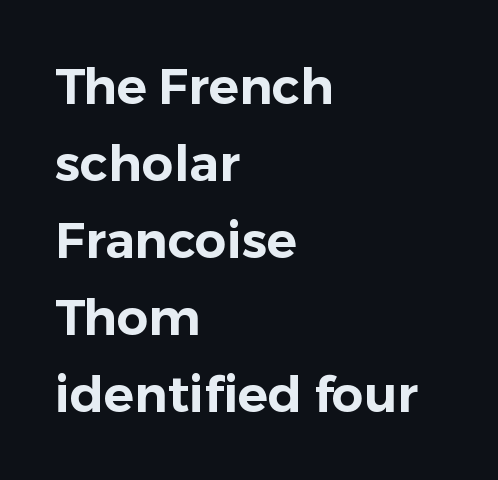
Q: Is the text italic (slanted)? A: No, it is upright.
Q: Is the typeface a serif or a sans-serif typeface? A: Sans-serif.
Q: Is the text underlined? A: No.
Q: How is the paragraph aligned? A: Left-aligned.
Q: Is the spacing between letters normal or unusually wide? A: Normal.
Q: Is the spacing between lines tight, normal or loose? A: Normal.
Q: Width (condensed, normal, or wide)? A: Normal.
Q: Stroke contrast? A: Low.
Q: x-height? A: Medium.
Q: Monospaced? A: No.
